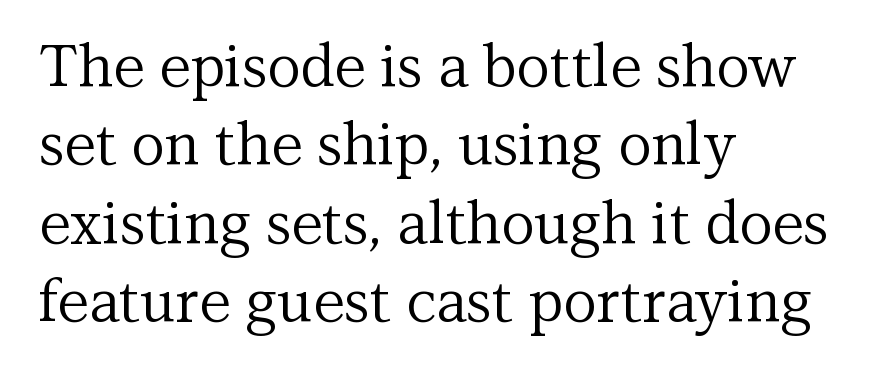
The image shows 58 px regular-weight serif type, upright; set left-aligned, normal line spacing (1.35x), normal letter spacing, not underlined; medium stroke contrast and a medium x-height.
